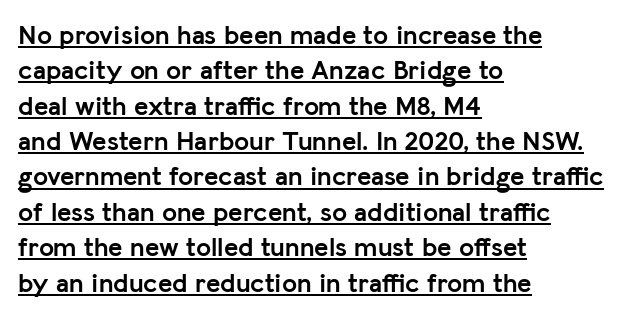
The image shows 27 px bold type, upright; set left-aligned, normal line spacing (1.31x), normal letter spacing, underlined.
